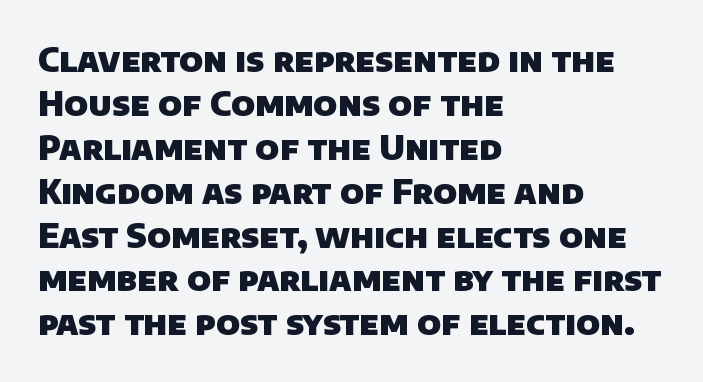
The space directly below the letters is spotless. Baseline-to-baseline distance is the conventional proportion of letter height. Notice how thick the strokes are: this is what a full bold looks like. No feet cap the strokes, marking this as sans-serif type. Here the designer chose a conventional face with non-uniform glyph widths. The type is set solid horizontally, with unmodified tracking.
